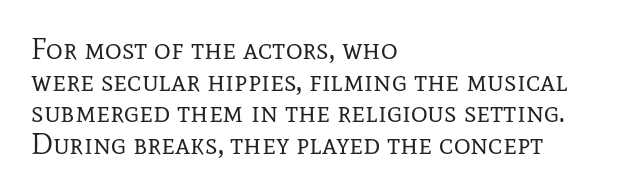
The image shows 29 px regular-weight serif type, upright; set left-aligned, tight line spacing (1.09x), normal letter spacing, not underlined; low stroke contrast and a medium x-height.
